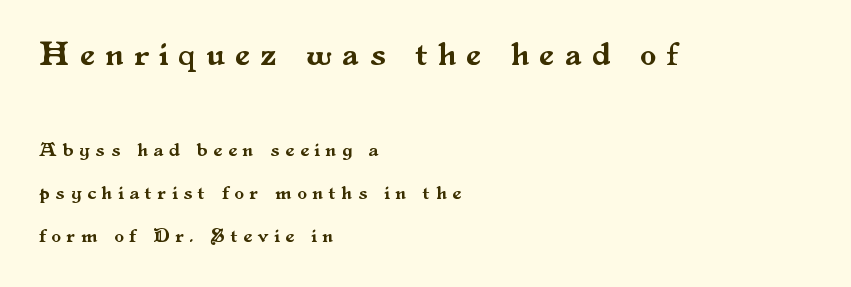
Q: Is the text italic (slanted)? A: No, it is upright.
Q: Is the typeface a serif or a sans-serif typeface? A: Serif.
Q: Is the text underlined? A: No.
Q: How is the paragraph aligned? A: Left-aligned.
Q: Is the spacing between letters normal or unusually wide? A: Unusually wide.
Q: Is the spacing between lines tight, normal or loose? A: Loose.
Q: Which block of text is set in a larger size, the first (top) or the second (bottom)? A: The first (top) one.
Q: Width (condensed, normal, or wide)? A: Normal.
Q: Stroke contrast? A: Medium.
Q: x-height? A: Small.
Q: Monospaced? A: No.
